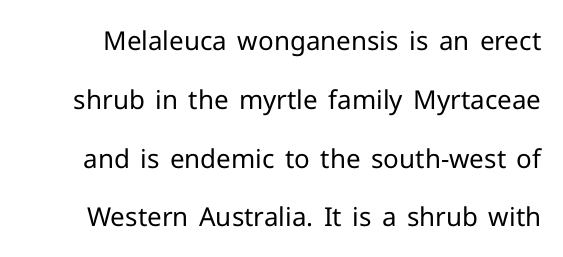
{"italic": "no", "bold": "no", "underline": "no", "line_spacing": "loose", "line_spacing_ratio": 2.26, "letter_spacing": "normal", "letter_spacing_em": 0.0, "glyph_px": 26}
